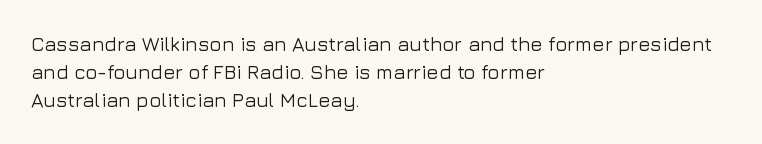
Q: Is the text italic (slanted)? A: No, it is upright.
Q: Is the text underlined? A: No.
Q: How is the paragraph aligned? A: Left-aligned.
Q: Is the spacing between letters normal or unusually wide? A: Normal.
Q: Is the spacing between lines tight, normal or loose? A: Normal.
